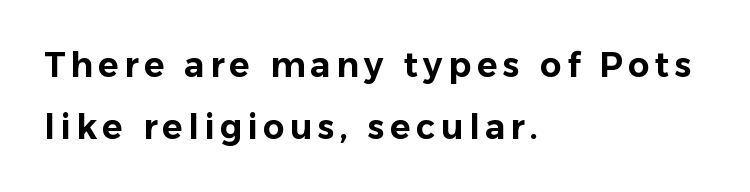
This sample is left-justified, so line endings fall wherever the words run out. Here the designer chose a conventional face with non-uniform glyph widths. Plain, unruled lines of type. This is the regular roman posture of the typeface. Look at the bottom of the vertical strokes: they stop flat, with no serifs.
